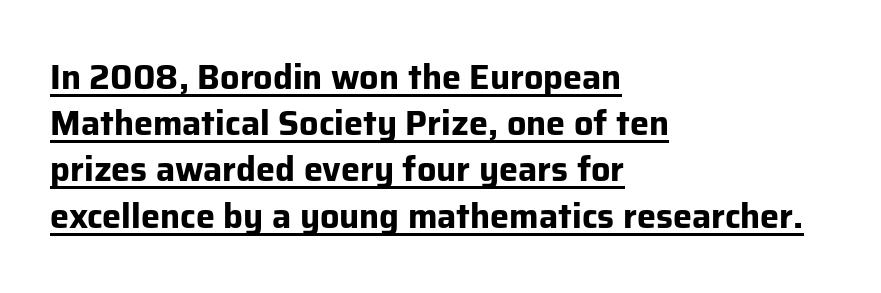
{"serif": "no", "italic": "no", "bold": "yes", "weight": "bold", "width": "normal", "stroke_contrast": "low", "x_height": "medium", "monospaced": "no", "underline": "yes", "align": "left", "line_spacing": "normal", "line_spacing_ratio": 1.36, "letter_spacing": "normal", "letter_spacing_em": 0.0, "glyph_px": 34}
